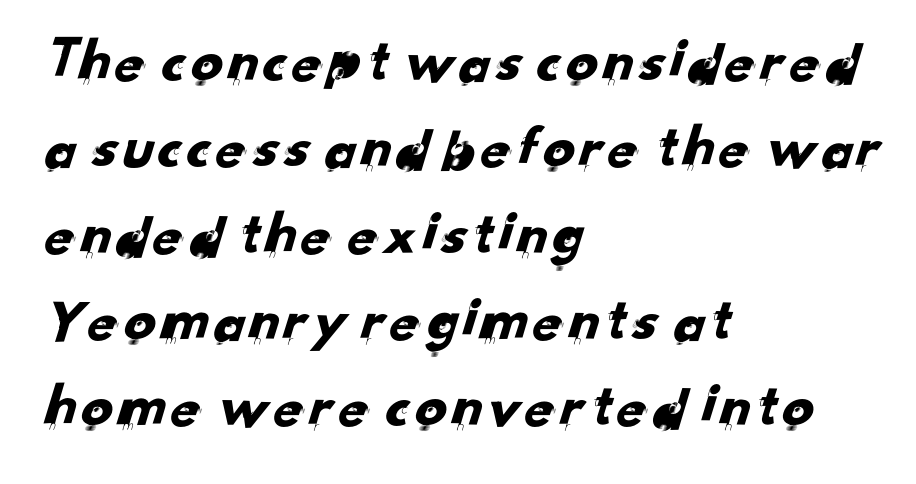
The image shows 63 px sans-serif type; set left-aligned, normal line spacing (1.37x), normal letter spacing, not underlined; low stroke contrast and a small x-height.
